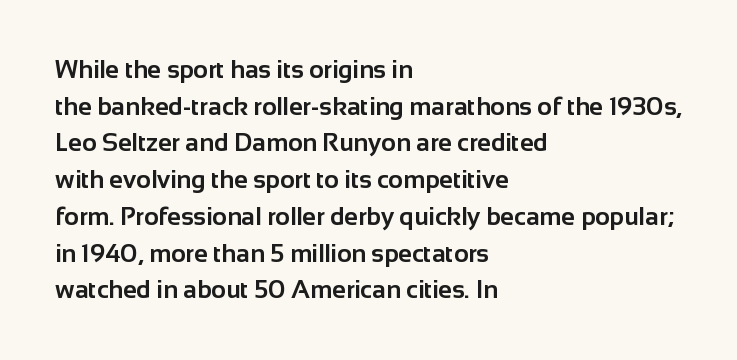
Q: Is the text bold? A: Yes.
Q: Is the text italic (slanted)? A: No, it is upright.
Q: Is the text underlined? A: No.
Q: How is the paragraph aligned? A: Left-aligned.
Q: Is the spacing between letters normal or unusually wide? A: Normal.
Q: Is the spacing between lines tight, normal or loose? A: Normal.
